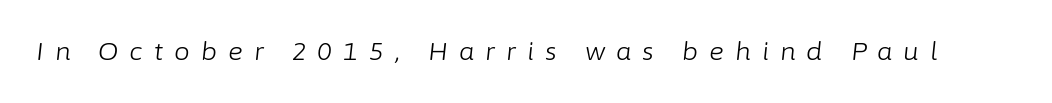
The image shows 25 px text type, italic (leaning right); set unusually wide letter spacing (+0.44 em), not underlined.
